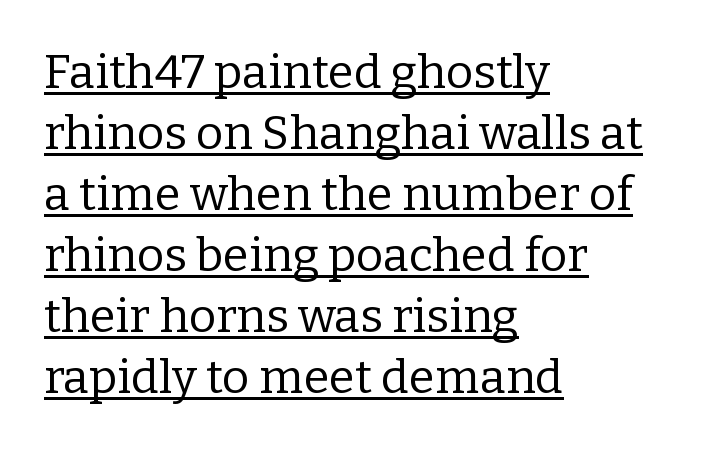
Style check: upright. These lines are composed in type with serifs. Typeset ragged right — the left edge is the straight one. The typesetting does not lean heavy: it is not bold. The face used here is proportionally spaced, like ordinary book or web type. Line spacing here is normal.
